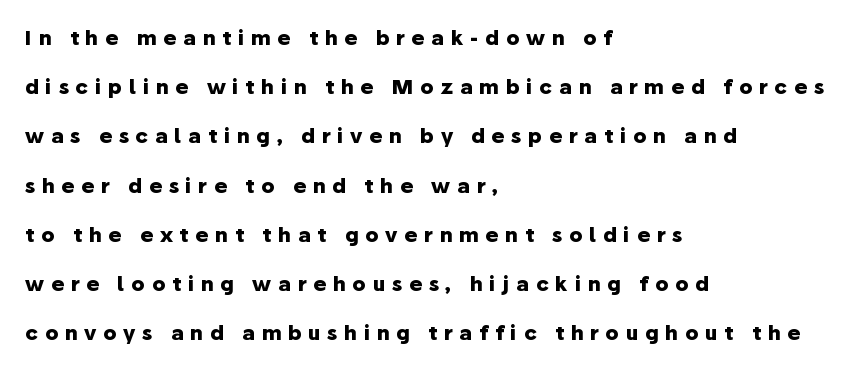
{"italic": "no", "bold": "yes", "underline": "no", "align": "left", "line_spacing": "loose", "line_spacing_ratio": 2.46, "letter_spacing": "wide", "letter_spacing_em": 0.33, "glyph_px": 20}
